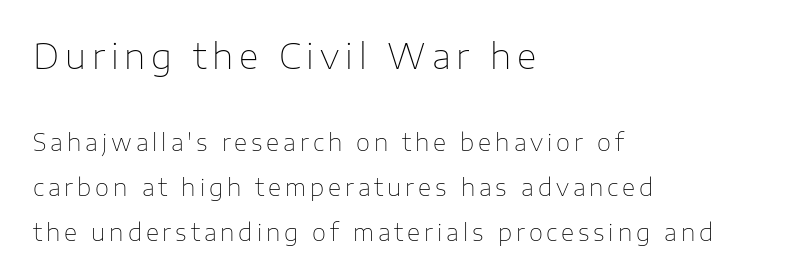
The image shows 34 px thin sans-serif type, upright; set left-aligned, loose line spacing (1.96x), not underlined; the first (top) block is 1.48x larger; low stroke contrast and a medium x-height.
